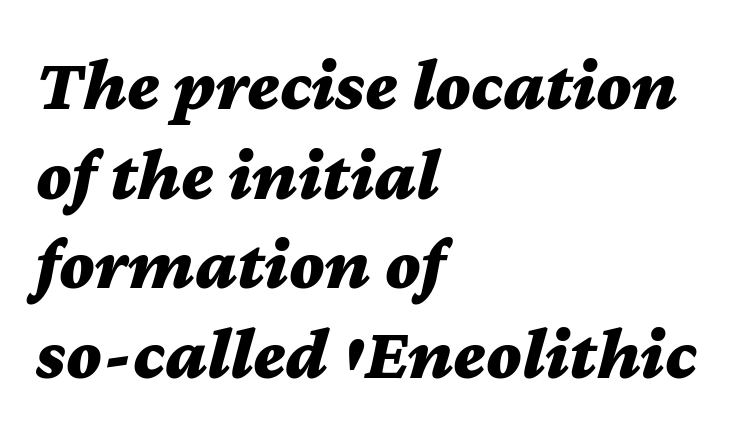
On the weight axis this lands at bold, roughly 700. The glyphs are unaccompanied by any horizontal stroke below them. Horizontal alignment here is leftward, the default for most running prose. Every character sits at an angle, as italics do. Do the characters align in a grid? No, the font is proportional.
